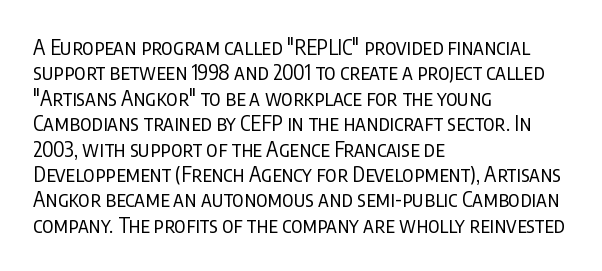
A bare baseline throughout the passage. Line beginnings align vertically; line endings do not. This sample uses plain, unmodified letter spacing. Posture: straight, roman, zero tilt. Is this a heavy cut? Hardly; it is regular or lighter.
